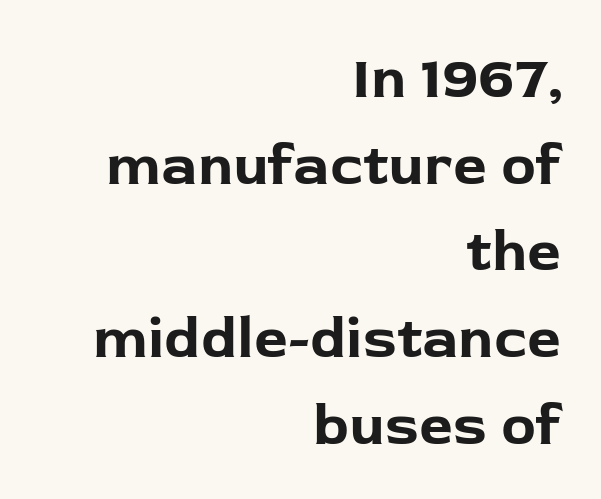
These lines are rendered in a variable-pitch font. Honestly, the row spacing looks completely unremarkable. Quick note: not italic, upright. The text was rendered using a sans face with plain stroke endings. The rendering uses a bold face; every stroke is thick and dark.
